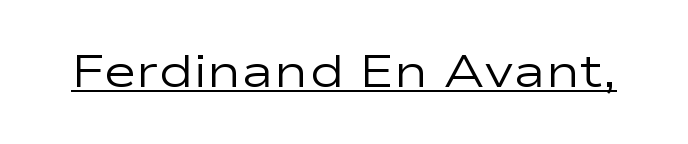
{"serif": "no", "italic": "no", "bold": "no", "weight": "regular", "width": "wide", "stroke_contrast": "low", "x_height": "medium", "monospaced": "no", "underline": "yes", "letter_spacing": "normal", "letter_spacing_em": 0.0, "glyph_px": 45}
